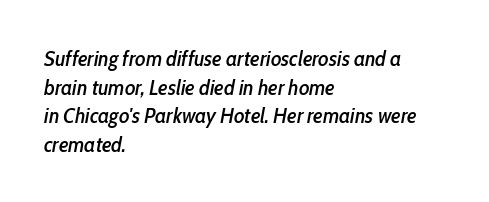
Q: Is the text italic (slanted)? A: Yes, it leans right by about 10 degrees.
Q: Is the text underlined? A: No.
Q: How is the paragraph aligned? A: Left-aligned.
Q: Is the spacing between letters normal or unusually wide? A: Normal.
Q: Is the spacing between lines tight, normal or loose? A: Normal.
